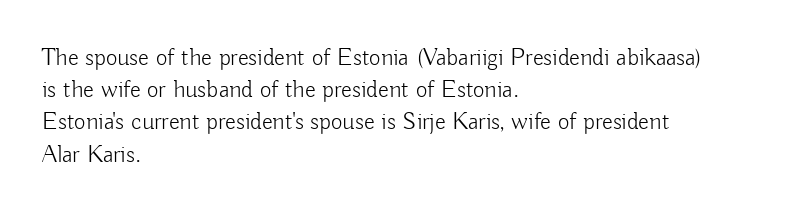
The image shows 25 px text type, upright; set left-aligned, normal line spacing (1.29x), normal letter spacing, not underlined.
